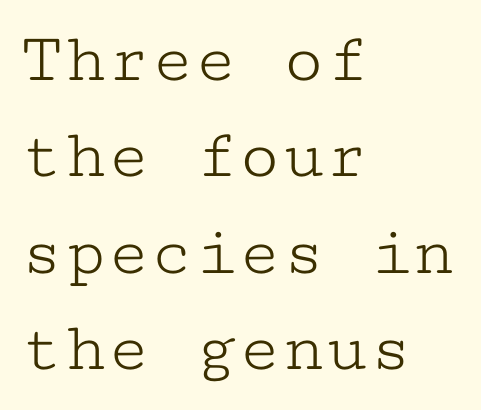
Q: Is the text bold? A: No.
Q: Is the text italic (slanted)? A: No, it is upright.
Q: Is the typeface a serif or a sans-serif typeface? A: Serif.
Q: Is the text underlined? A: No.
Q: How is the paragraph aligned? A: Left-aligned.
Q: Is the spacing between letters normal or unusually wide? A: Normal.
Q: Is the spacing between lines tight, normal or loose? A: Normal.
Q: Width (condensed, normal, or wide)? A: Wide.
Q: Stroke contrast? A: Low.
Q: x-height? A: Medium.
Q: Monospaced? A: Yes.
